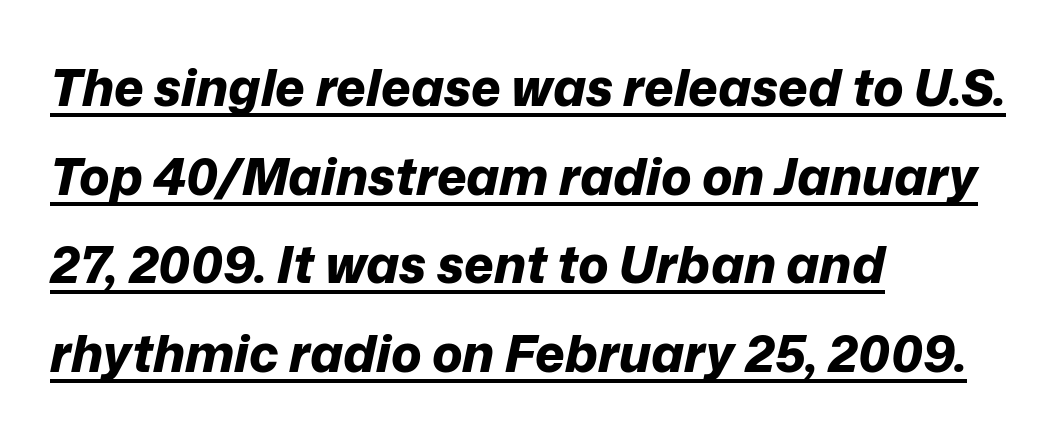
Q: Is the text bold? A: Yes.
Q: Is the text italic (slanted)? A: Yes, it leans right by about 12 degrees.
Q: Is the text underlined? A: Yes.
Q: How is the paragraph aligned? A: Left-aligned.
Q: Is the spacing between letters normal or unusually wide? A: Normal.
Q: Width (condensed, normal, or wide)? A: Normal.
Q: Stroke contrast? A: Low.
Q: x-height? A: Medium.
Q: Monospaced? A: No.
